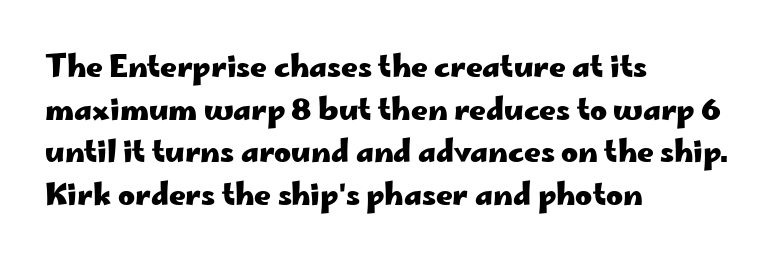
{"serif": "no", "italic": "no", "bold": "yes", "weight": "heavy", "width": "wide", "stroke_contrast": "low", "x_height": "small", "monospaced": "no", "underline": "no", "align": "left", "line_spacing": "normal", "line_spacing_ratio": 1.47, "letter_spacing": "normal", "letter_spacing_em": 0.0, "glyph_px": 29}
